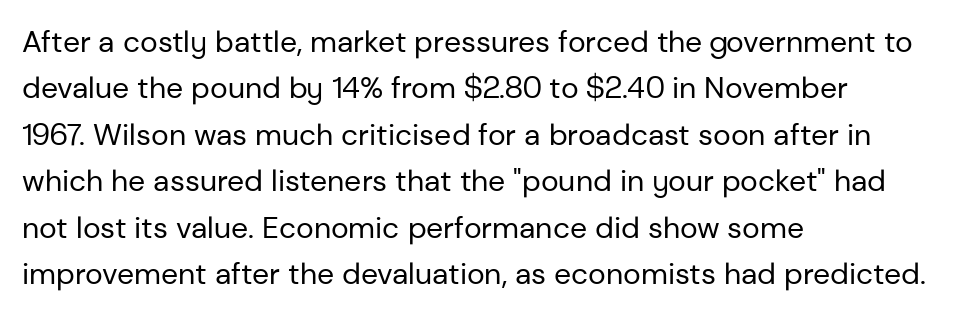
Nope, not italic — everything's standing straight. Alignment: flush left. The area under the type is left untouched. Students, observe: this is what conventionally led text looks like.
